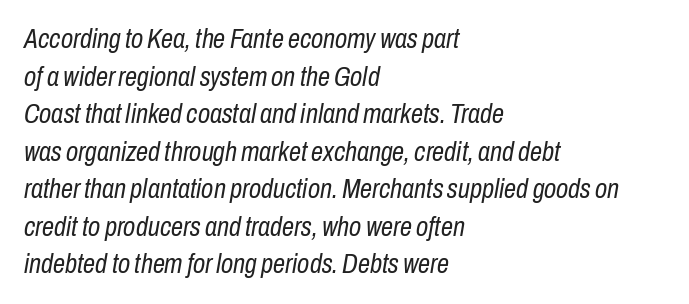
Visually the block forms a straight wall on the left and a jagged coastline on the right. The space beneath each line is pristine and unruled. Nothing unusual about the tracking: characters are spaced as the font intends. Caption: face not bold, strokes unweighted. There's an unmistakable incline to the writing here. Regarding leading, the lines here are spaced in the standard way.
